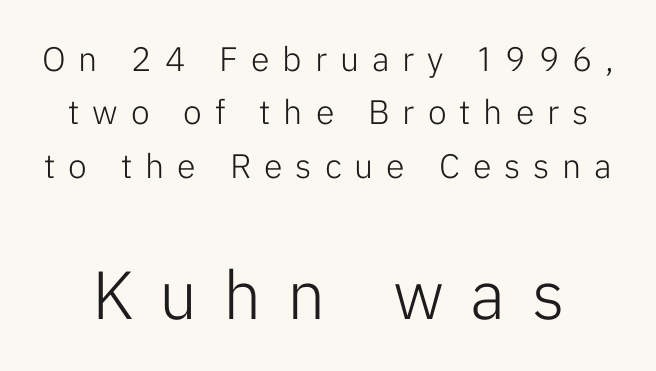
Inter-character spacing is expanded well beyond the font's built-in metrics. These glyphs show unthickened strokes, regular width or finer. A student would notice the bottom passage is typeset larger than what precedes it. Typographically, this falls in the sans-serif category.
